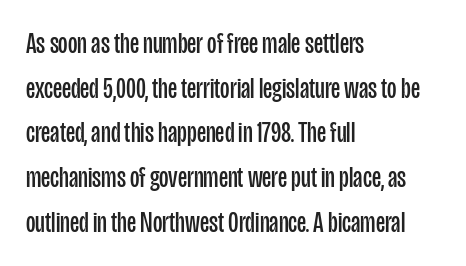
{"serif": "no", "italic": "no", "bold": "no", "weight": "regular", "width": "condensed", "stroke_contrast": "low", "x_height": "large", "monospaced": "no", "underline": "no", "align": "left", "line_spacing": "normal", "line_spacing_ratio": 1.54, "letter_spacing": "normal", "letter_spacing_em": 0.0, "glyph_px": 29}
